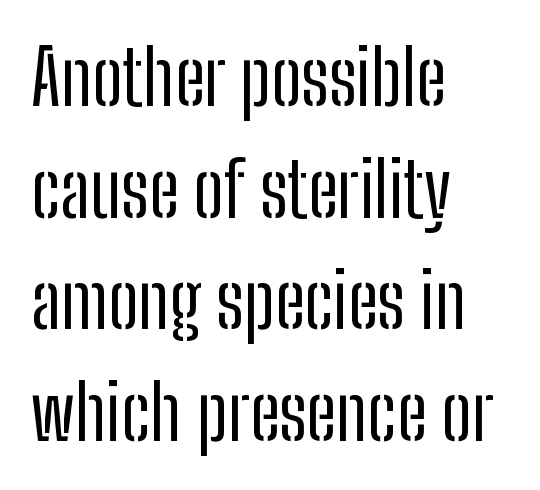
Q: Is the text bold? A: No.
Q: Is the text italic (slanted)? A: No, it is upright.
Q: Is the typeface a serif or a sans-serif typeface? A: Sans-serif.
Q: Is the text underlined? A: No.
Q: How is the paragraph aligned? A: Left-aligned.
Q: Is the spacing between letters normal or unusually wide? A: Normal.
Q: Is the spacing between lines tight, normal or loose? A: Normal.
Q: Width (condensed, normal, or wide)? A: Condensed.
Q: Stroke contrast? A: Low.
Q: x-height? A: Medium.
Q: Monospaced? A: No.
